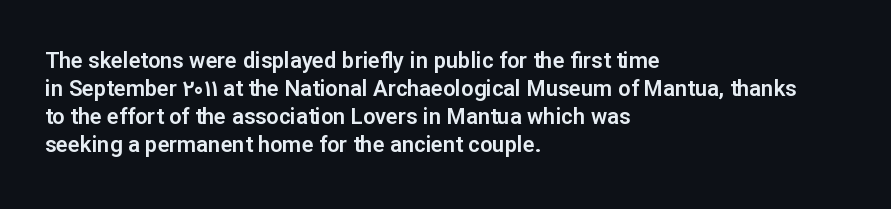
Q: Is the text italic (slanted)? A: No, it is upright.
Q: Is the text underlined? A: No.
Q: How is the paragraph aligned? A: Left-aligned.
Q: Is the spacing between letters normal or unusually wide? A: Normal.
Q: Is the spacing between lines tight, normal or loose? A: Normal.
